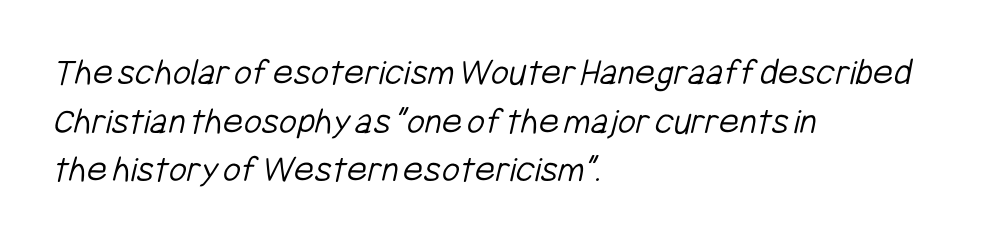
Q: Is the text bold? A: No.
Q: Is the typeface a serif or a sans-serif typeface? A: Sans-serif.
Q: Is the text underlined? A: No.
Q: How is the paragraph aligned? A: Left-aligned.
Q: Is the spacing between letters normal or unusually wide? A: Normal.
Q: Is the spacing between lines tight, normal or loose? A: Normal.
Q: Width (condensed, normal, or wide)? A: Condensed.
Q: Stroke contrast? A: Low.
Q: x-height? A: Medium.
Q: Monospaced? A: No.
